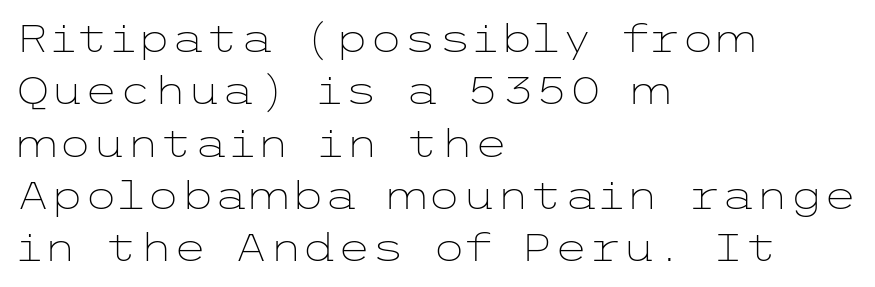
{"serif": "no", "italic": "no", "bold": "no", "weight": "light", "width": "wide", "stroke_contrast": "low", "x_height": "medium", "underline": "no", "align": "left", "line_spacing": "normal", "line_spacing_ratio": 1.34, "letter_spacing": "normal", "letter_spacing_em": 0.0, "glyph_px": 39}
